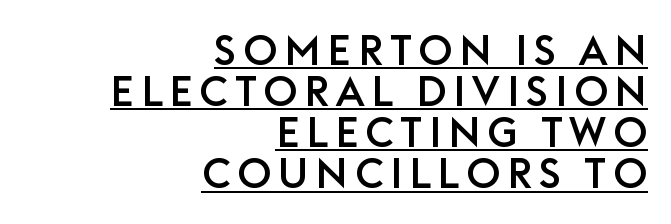
Q: Is the text italic (slanted)? A: No, it is upright.
Q: Is the typeface a serif or a sans-serif typeface? A: Sans-serif.
Q: Is the text underlined? A: Yes.
Q: How is the paragraph aligned? A: Right-aligned.
Q: Is the spacing between lines tight, normal or loose? A: Tight.
Q: Width (condensed, normal, or wide)? A: Normal.
Q: Stroke contrast? A: Low.
Q: x-height? A: Large.
Q: Monospaced? A: No.
